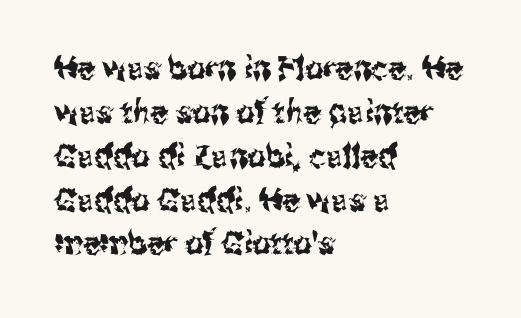
The image shows 32 px condensed sans-serif type, upright; set left-aligned, normal line spacing (1.37x), normal letter spacing, not underlined; medium stroke contrast and a medium x-height.
